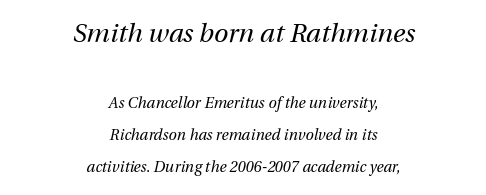
The passage shown begins with its larger block and ends with its smaller one. The weight tops out at a normal text grade. Short note: letters normally spaced. Designer's note — italics engaged.
